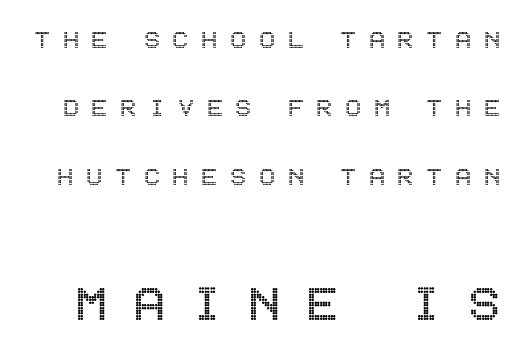
Q: Is the text italic (slanted)? A: No, it is upright.
Q: Is the text underlined? A: No.
Q: Is the spacing between letters normal or unusually wide? A: Unusually wide.
Q: Is the spacing between lines tight, normal or loose? A: Loose.
Q: Which block of text is set in a larger size, the first (top) or the second (bottom)? A: The second (bottom) one.
Q: Width (condensed, normal, or wide)? A: Condensed.
Q: x-height? A: Large.
